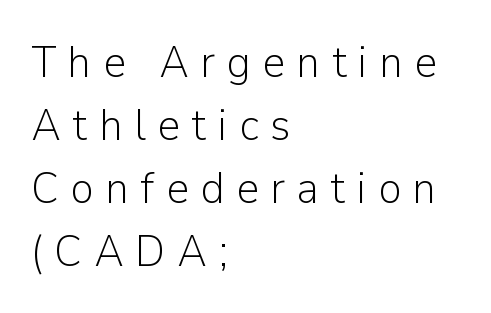
Q: Is the text bold? A: No.
Q: Is the text italic (slanted)? A: No, it is upright.
Q: Is the typeface a serif or a sans-serif typeface? A: Sans-serif.
Q: Is the text underlined? A: No.
Q: How is the paragraph aligned? A: Left-aligned.
Q: Is the spacing between letters normal or unusually wide? A: Unusually wide.
Q: Is the spacing between lines tight, normal or loose? A: Normal.
Q: Width (condensed, normal, or wide)? A: Normal.
Q: Stroke contrast? A: Low.
Q: x-height? A: Medium.
Q: Monospaced? A: No.
